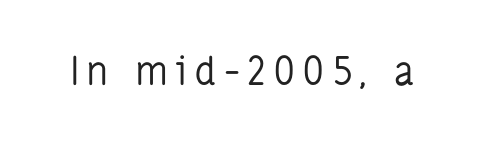
Tracking value appears strongly positive — letters spread wide. Serif or sans? Sans — the stroke terminals are bare. Do the letters lean? They stand straight. Clear beneath every line of the passage.
